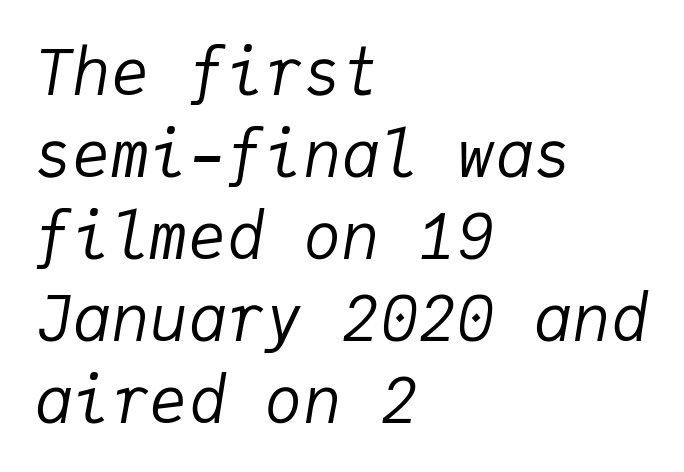
Q: Is the text bold? A: No.
Q: Is the text italic (slanted)? A: Yes, it leans right by about 9 degrees.
Q: Is the text underlined? A: No.
Q: How is the paragraph aligned? A: Left-aligned.
Q: Is the spacing between letters normal or unusually wide? A: Normal.
Q: Is the spacing between lines tight, normal or loose? A: Normal.
Q: Width (condensed, normal, or wide)? A: Normal.
Q: Stroke contrast? A: Low.
Q: x-height? A: Medium.
Q: Monospaced? A: Yes.
